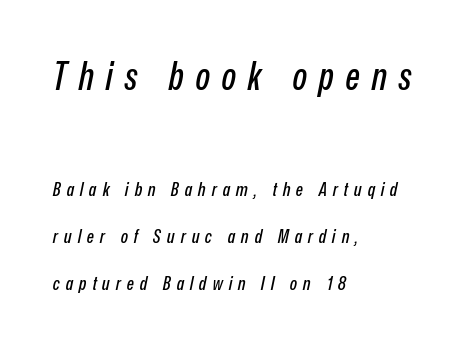
{"italic": "yes", "lean": "right", "slant_degrees": 12, "width": "condensed", "stroke_contrast": "low", "x_height": "medium", "monospaced": "no", "underline": "no", "align": "left", "line_spacing": "loose", "line_spacing_ratio": 2.47, "letter_spacing": "wide", "letter_spacing_em": 0.31, "larger_block": "first", "size_ratio": 2.0, "glyph_px": 38}
